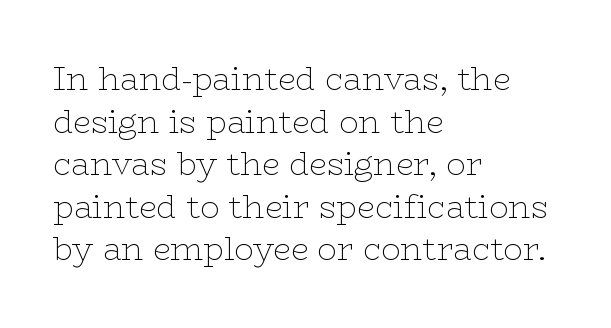
A roman cut, with each character standing at attention. The typeface has the unassuming heft of standard copy or less. The gap between lines stays unmarked. The leading is moderate, giving the passage an even texture. The letters carry serifs — small finishing strokes at the ends of their stems. Short note: letters normally spaced.
